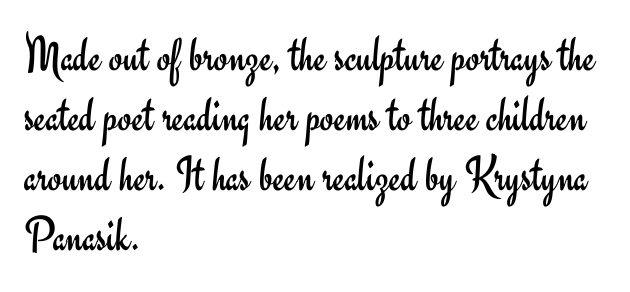
Character widths vary here, with narrow letters taking less room than wide ones. The horizontal fit of the characters is conventional and even. The cut favours lightness, reaching ordinary text weight at its darkest.
